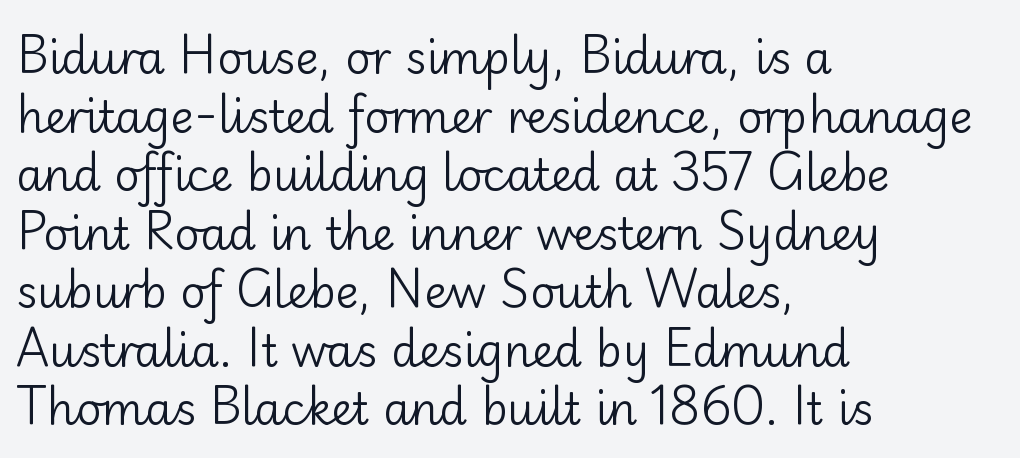
Counters stay open thanks to moderate or lighter strokes. The baseline area is clear. The block of text has a typical density, with ordinary space between rows. A classic flush-left, rag-right setting is used for this passage.
